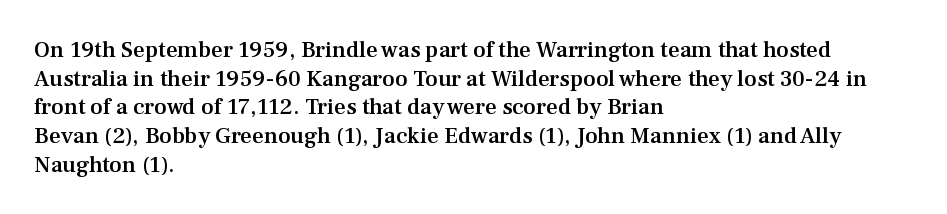
The image shows 23 px text type, upright; set left-aligned, normal line spacing (1.25x), normal letter spacing, not underlined.
